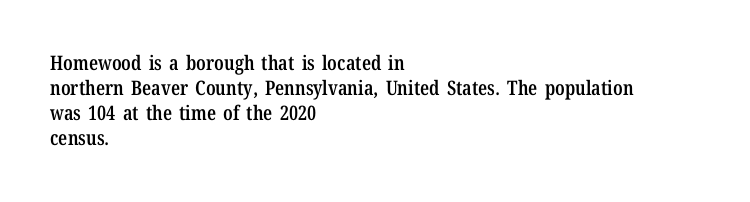
The image shows 20 px text type, upright; set left-aligned, normal line spacing (1.25x), normal letter spacing, not underlined.
